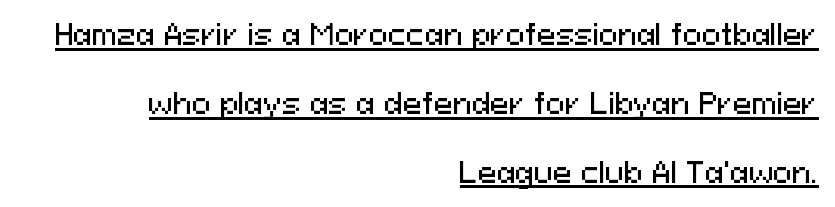
Q: Is the text italic (slanted)? A: No, it is upright.
Q: Is the typeface a serif or a sans-serif typeface? A: Sans-serif.
Q: Is the text underlined? A: Yes.
Q: How is the paragraph aligned? A: Right-aligned.
Q: Is the spacing between letters normal or unusually wide? A: Normal.
Q: Is the spacing between lines tight, normal or loose? A: Loose.
Q: Width (condensed, normal, or wide)? A: Normal.
Q: Stroke contrast? A: Medium.
Q: x-height? A: Medium.
Q: Monospaced? A: No.
